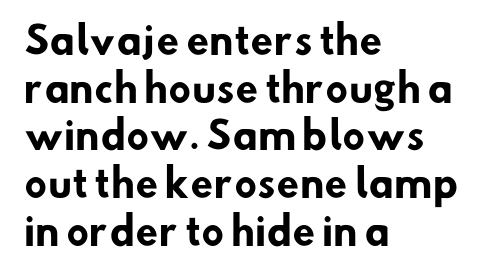
The image shows 37 px heavy sans-serif type; set left-aligned, normal line spacing (1.29x), normal letter spacing, not underlined; low stroke contrast and a small x-height.
